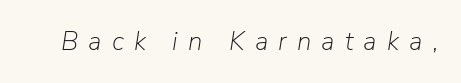
Q: Is the text bold? A: No.
Q: Is the text italic (slanted)? A: Yes, it leans right by about 9 degrees.
Q: Is the text underlined? A: No.
Q: Is the spacing between letters normal or unusually wide? A: Unusually wide.
